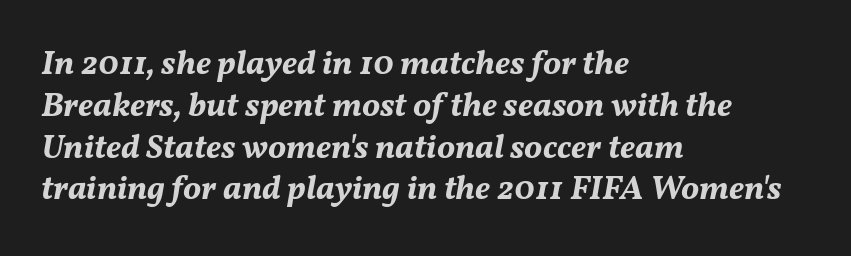
The image shows 34 px bold type, italic (leaning right); set left-aligned, line spacing 1.23x, normal letter spacing, not underlined; medium stroke contrast and a medium x-height.
